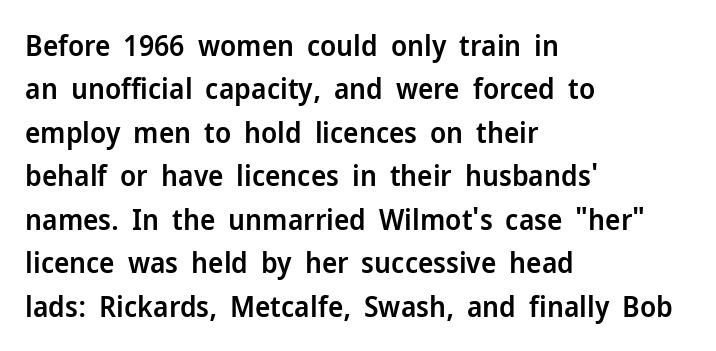
The gaps between neighbouring characters are ordinary and unremarkable. Horizontal alignment here is leftward, the default for most running prose. Serifs: no, the terminals of the letterforms are clean. The axis of the letterforms is exactly vertical. These lines sit exactly where default settings would place them.
